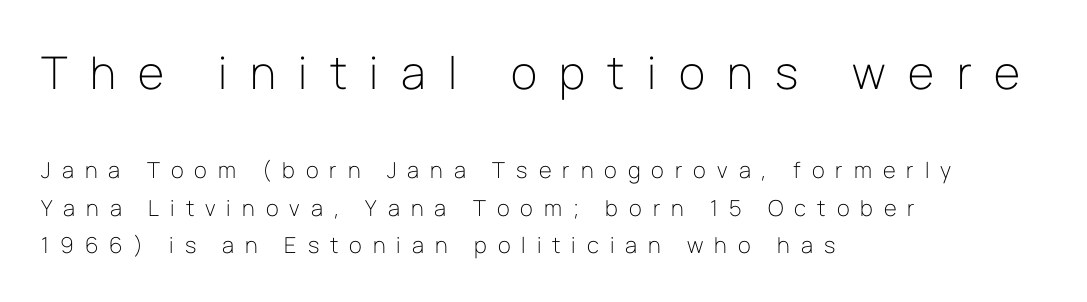
Q: Is the text bold? A: No.
Q: Is the text italic (slanted)? A: No, it is upright.
Q: Is the typeface a serif or a sans-serif typeface? A: Sans-serif.
Q: Is the text underlined? A: No.
Q: How is the paragraph aligned? A: Left-aligned.
Q: Is the spacing between letters normal or unusually wide? A: Unusually wide.
Q: Which block of text is set in a larger size, the first (top) or the second (bottom)? A: The first (top) one.
Q: Width (condensed, normal, or wide)? A: Normal.
Q: Stroke contrast? A: Low.
Q: x-height? A: Medium.
Q: Monospaced? A: No.
